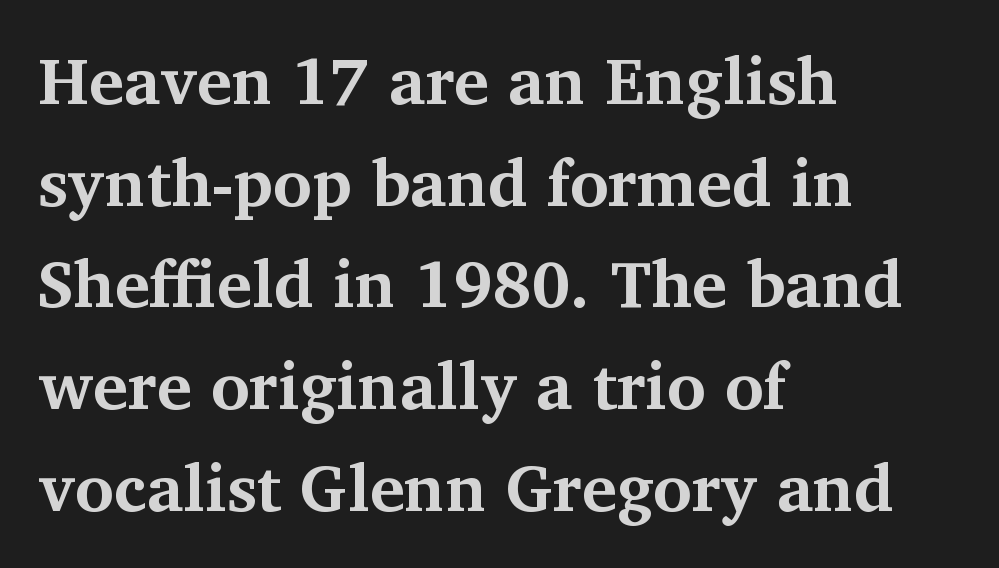
The image shows 66 px bold serif type, upright; set left-aligned, normal line spacing (1.54x), normal letter spacing, not underlined; medium stroke contrast and a medium x-height.
